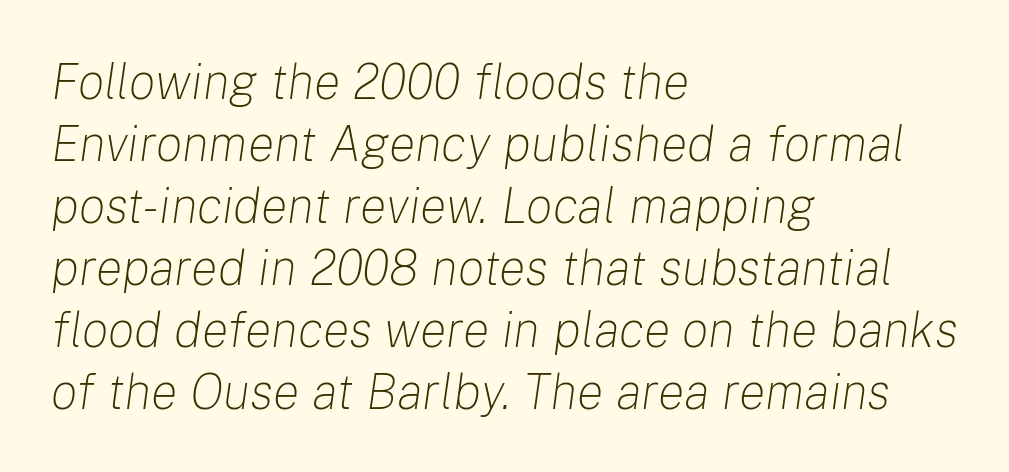
Standard letterfit; no display-style spreading of the glyphs. This sample is left-justified, so line endings fall wherever the words run out. Is the type heavy? It reads as light-to-regular instead. Rendered with sloped, italic letterforms. A typesetter would call this proportional, since set widths differ per character.
